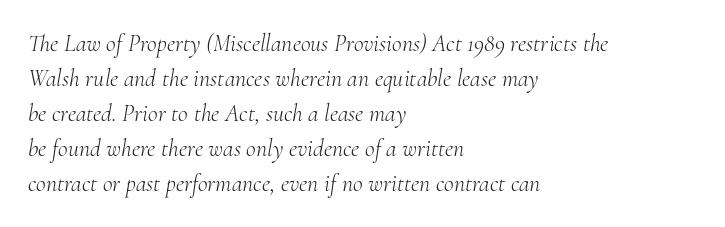
Q: Is the text bold? A: No.
Q: Is the text italic (slanted)? A: Yes, it leans right by about 10 degrees.
Q: Is the text underlined? A: No.
Q: How is the paragraph aligned? A: Left-aligned.
Q: Is the spacing between letters normal or unusually wide? A: Normal.
Q: Is the spacing between lines tight, normal or loose? A: Normal.
